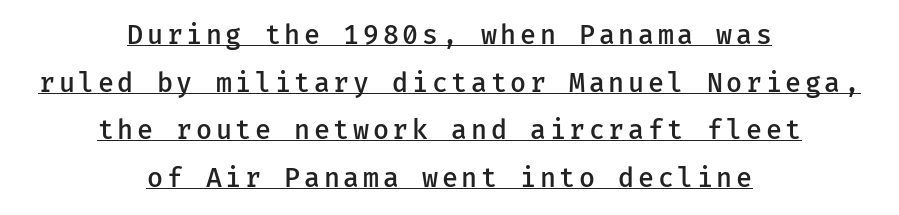
Q: Is the text bold? A: Semi-bold.
Q: Is the text italic (slanted)? A: No, it is upright.
Q: Is the text underlined? A: Yes.
Q: How is the paragraph aligned? A: Centered.
